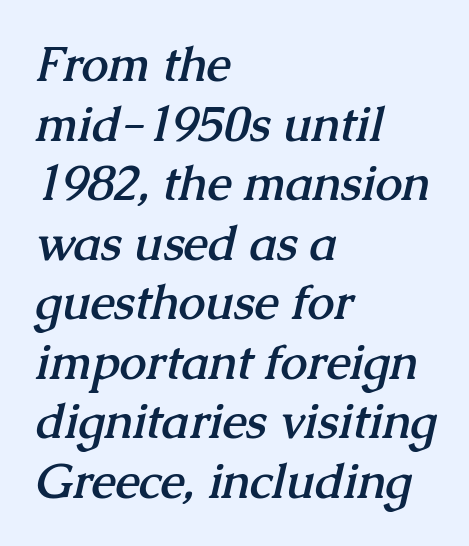
The image shows 48 px semibold serif type; set left-aligned, line spacing 1.24x, normal letter spacing, not underlined; medium stroke contrast and a medium x-height.
